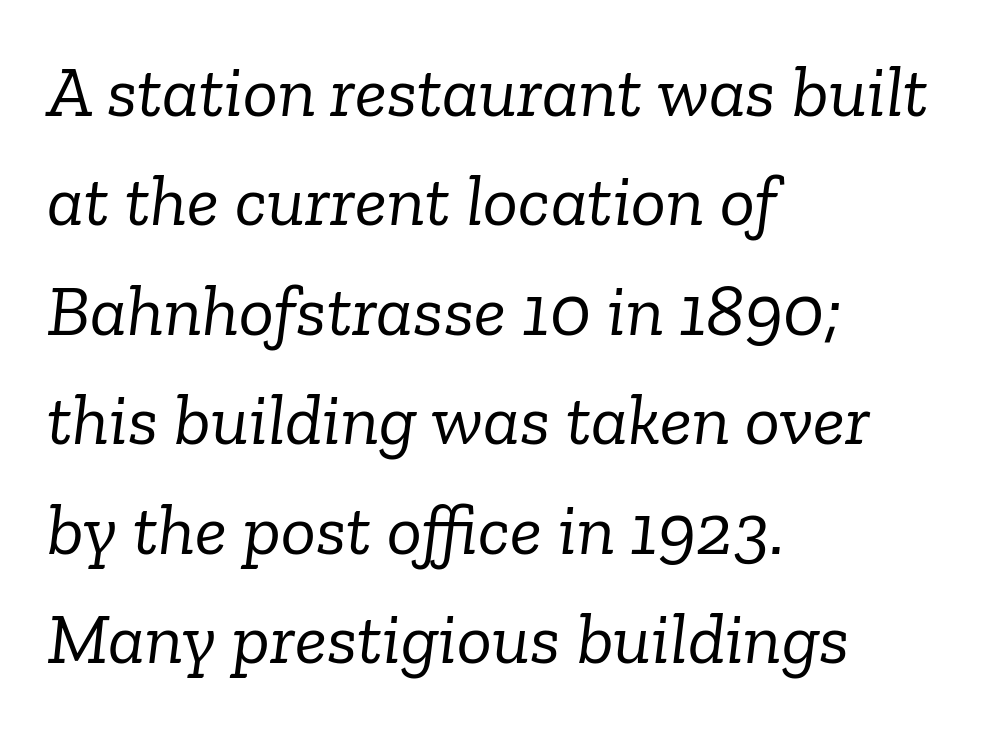
The words here are not underlined. Old-style or modern, the face here clearly has serifs. Nobody touched the tracking dial on this one. The letters advance in unequal steps, a hallmark of proportional type. Is the stroke heavy? The answer is a plain regular-or-lighter.
